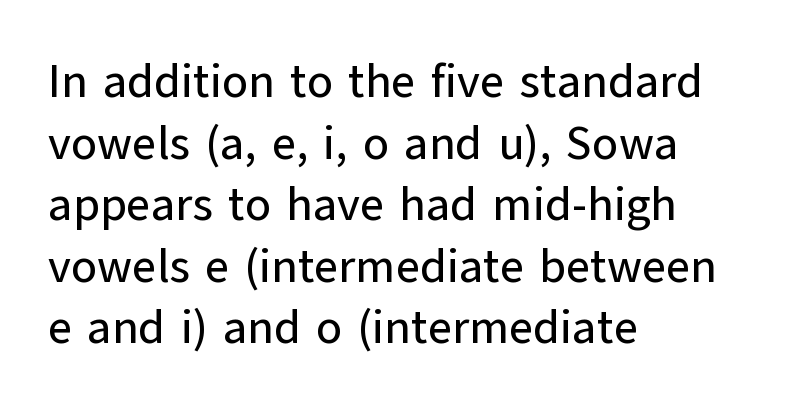
{"serif": "no", "italic": "no", "width": "normal", "stroke_contrast": "low", "x_height": "medium", "monospaced": "no", "underline": "no", "align": "left", "line_spacing": "normal", "line_spacing_ratio": 1.31, "letter_spacing": "normal", "letter_spacing_em": 0.0, "glyph_px": 47}
